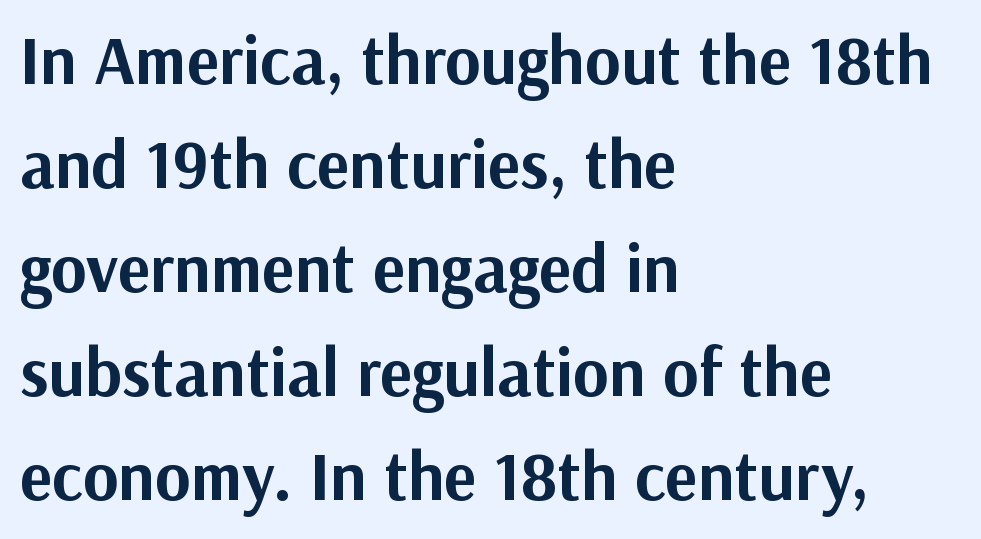
Vertically, the passage feels balanced, rows spaced as you'd expect. The passage shown has conventional tracking throughout. Varying glyph widths throughout — classic text-font behaviour. One-word summary of the alignment: left.
